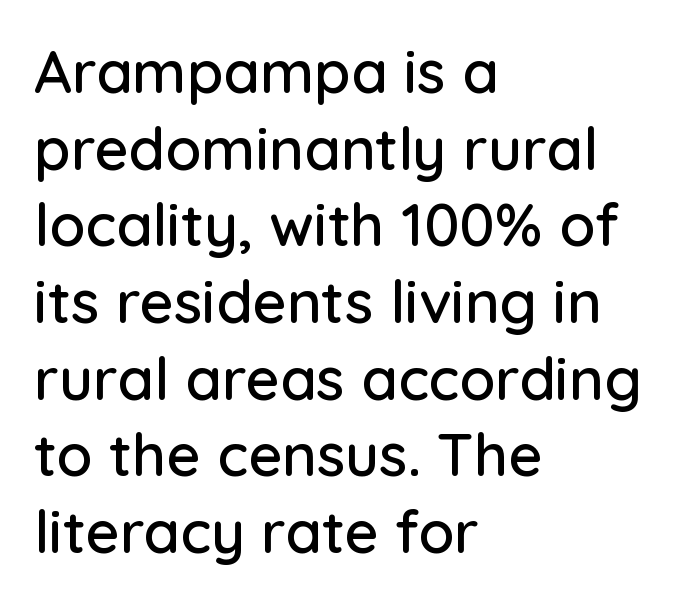
These lines are rendered in a variable-pitch font. The area under the type is left untouched. This rendering uses left alignment, leaving the right contour irregular. Caption: standard tracking, unaltered. Line spacing here is normal. Classification — sans serif.
